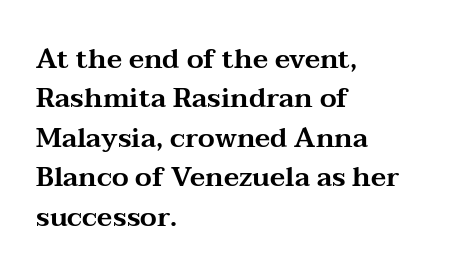
{"italic": "no", "underline": "no", "align": "left", "line_spacing": "normal", "line_spacing_ratio": 1.46, "letter_spacing": "normal", "letter_spacing_em": 0.0, "glyph_px": 27}
